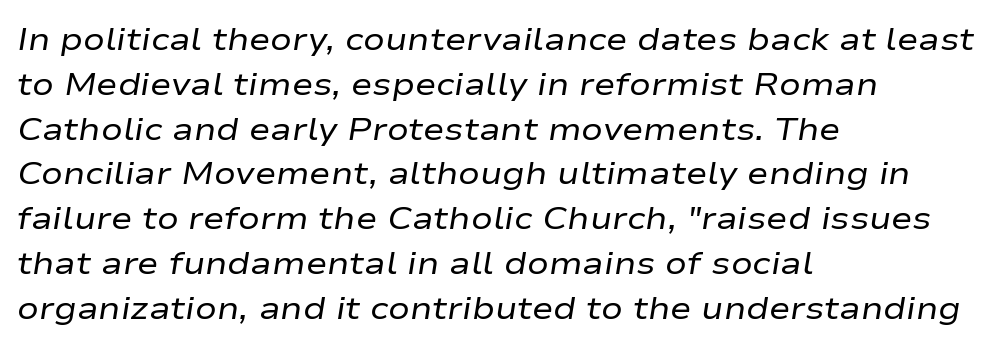
Where is the straight margin? On the left. You could not count columns in this text — the font is proportionally spaced. The rendering uses a moderate line-height, typical for paragraphs. The space directly below the letters is spotless. Compared with typical body copy, the letter spacing here is the same. The passage shown leans; its letterforms are oblique.
